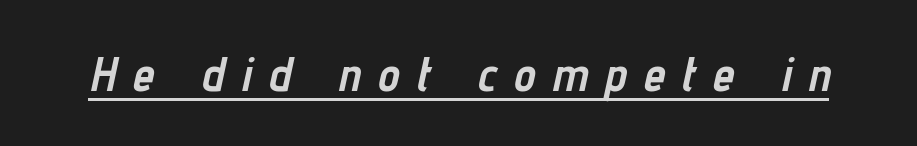
{"italic": "yes", "lean": "right", "slant_degrees": 12, "bold": "yes", "weight": "semibold", "width": "condensed", "stroke_contrast": "low", "x_height": "medium", "monospaced": "no", "underline": "yes", "letter_spacing": "wide", "letter_spacing_em": 0.35, "glyph_px": 49}
